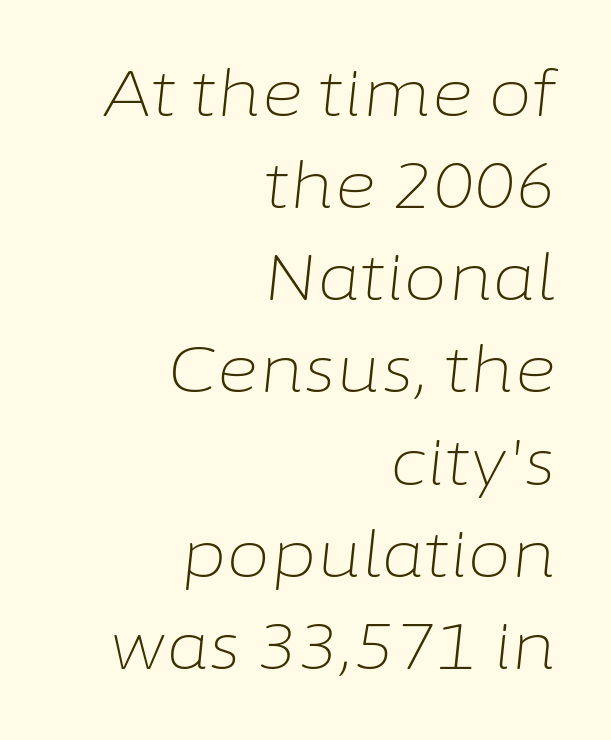
Q: Is the text bold? A: No.
Q: Is the text italic (slanted)? A: Yes, it leans right by about 6 degrees.
Q: Is the text underlined? A: No.
Q: How is the paragraph aligned? A: Right-aligned.
Q: Is the spacing between letters normal or unusually wide? A: Normal.
Q: Is the spacing between lines tight, normal or loose? A: Normal.
Q: Width (condensed, normal, or wide)? A: Normal.
Q: Stroke contrast? A: Low.
Q: x-height? A: Medium.
Q: Monospaced? A: No.
